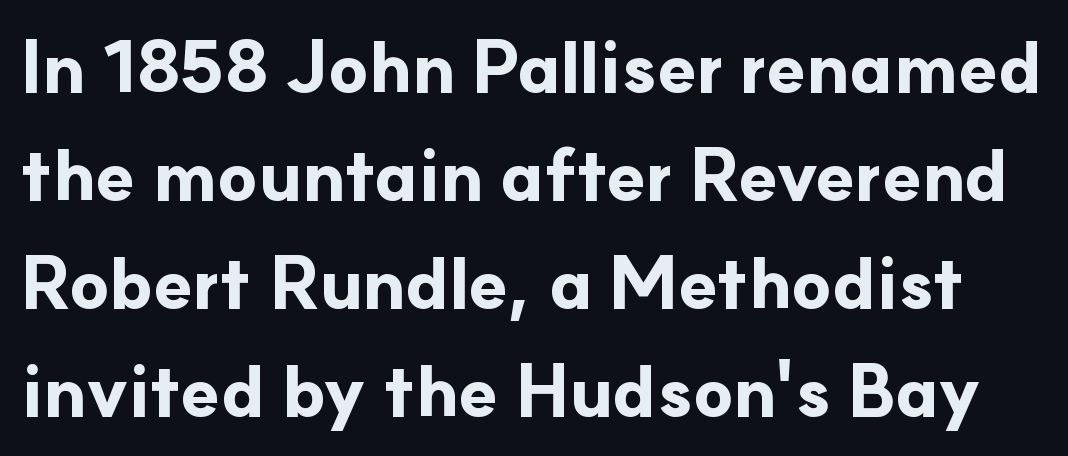
Q: Is the text bold? A: Yes.
Q: Is the text italic (slanted)? A: No, it is upright.
Q: Is the typeface a serif or a sans-serif typeface? A: Sans-serif.
Q: Is the text underlined? A: No.
Q: Is the spacing between letters normal or unusually wide? A: Normal.
Q: Is the spacing between lines tight, normal or loose? A: Normal.
Q: Width (condensed, normal, or wide)? A: Normal.
Q: Stroke contrast? A: Low.
Q: x-height? A: Small.
Q: Monospaced? A: No.
